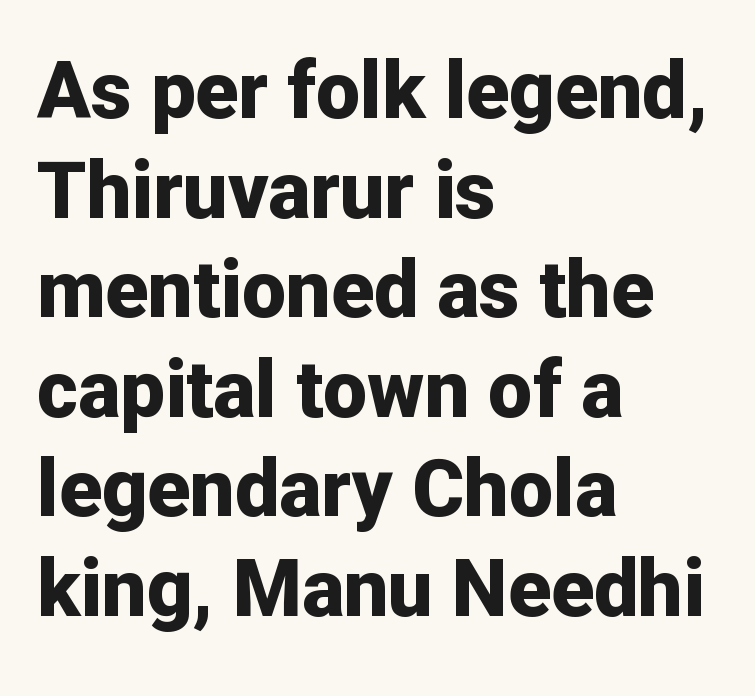
Typeset ragged right — the left edge is the straight one. Upright lettering throughout. Look at the stroke-to-counter ratio: heavy, a bold. This block has exactly the height ordinary leading produces. Classification — sans serif. This rendering leaves character spacing at its baseline value.
